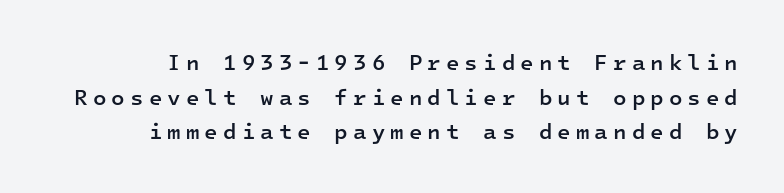
A fair bit of extra ink — the face is semibold, not bold. Leading: standard. Caption: expanded tracking, letters set apart. This rendering features lettering with no underline. Nope, not italic — everything's standing straight.
